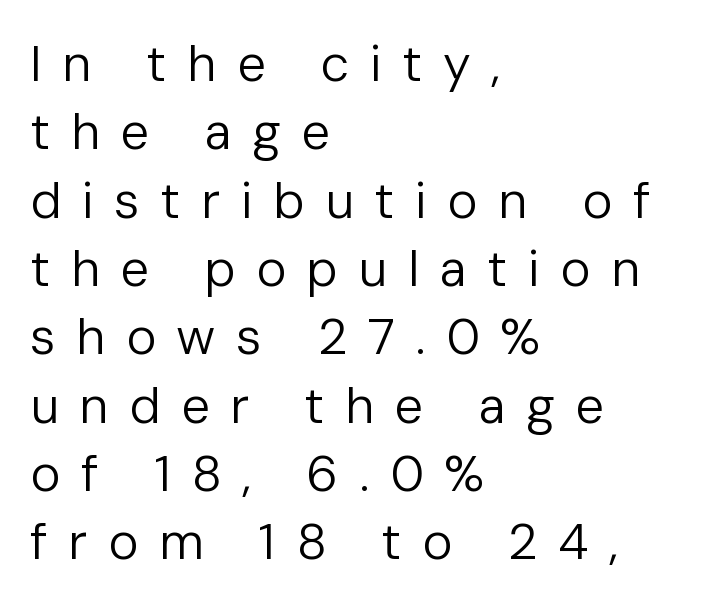
{"serif": "no", "italic": "no", "bold": "no", "weight": "regular", "width": "normal", "stroke_contrast": "low", "x_height": "medium", "monospaced": "no", "underline": "no", "align": "left", "line_spacing": "normal", "line_spacing_ratio": 1.34, "letter_spacing": "wide", "letter_spacing_em": 0.4, "glyph_px": 51}
